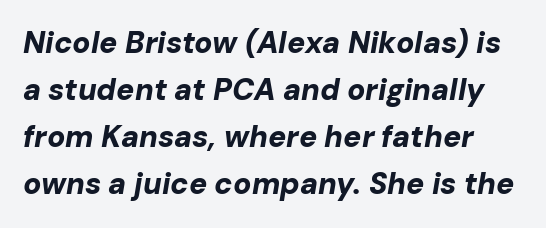
Q: Is the text bold? A: Yes.
Q: Is the text italic (slanted)? A: Yes, it leans right by about 10 degrees.
Q: Is the text underlined? A: No.
Q: Is the spacing between letters normal or unusually wide? A: Normal.
Q: Is the spacing between lines tight, normal or loose? A: Normal.
Q: Width (condensed, normal, or wide)? A: Normal.
Q: Stroke contrast? A: Low.
Q: x-height? A: Medium.
Q: Monospaced? A: No.
